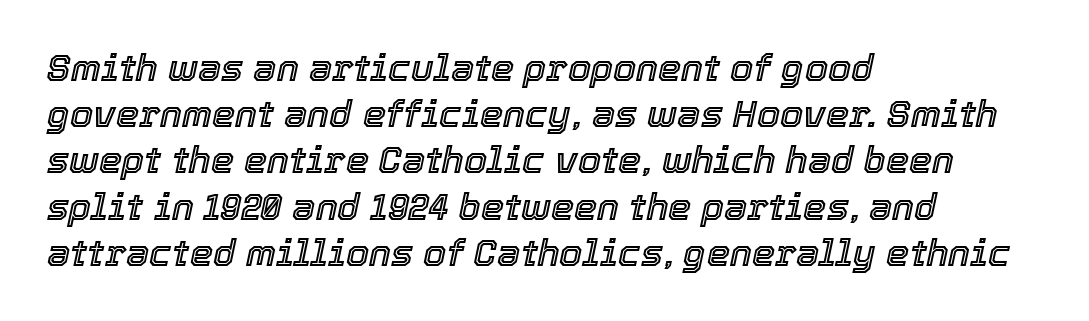
{"italic": "yes", "lean": "right", "slant_degrees": 12, "width": "normal", "x_height": "medium", "monospaced": "no", "underline": "no", "align": "left", "line_spacing": "normal", "line_spacing_ratio": 1.25, "letter_spacing": "normal", "letter_spacing_em": 0.0, "glyph_px": 37}
